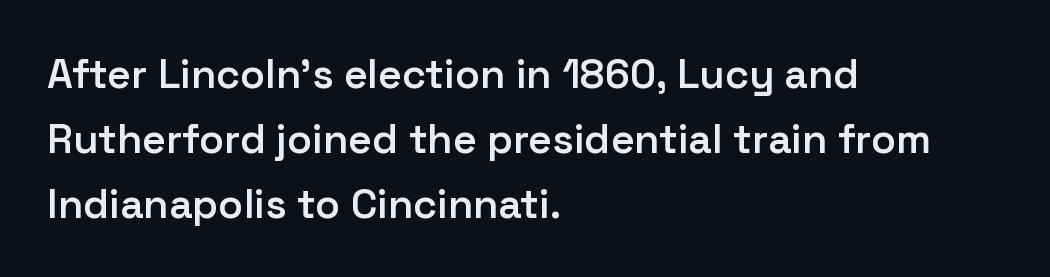
{"serif": "no", "italic": "no", "bold": "semi", "weight": "semibold", "width": "normal", "stroke_contrast": "low", "x_height": "medium", "monospaced": "no", "underline": "no", "align": "left", "line_spacing": "normal", "line_spacing_ratio": 1.58, "letter_spacing": "normal", "letter_spacing_em": 0.0, "glyph_px": 41}
